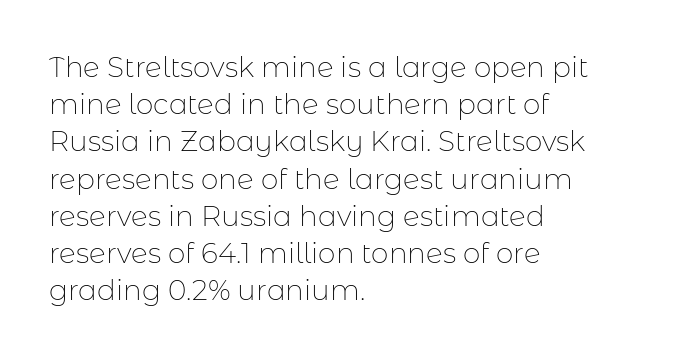
Q: Is the text bold? A: No.
Q: Is the text italic (slanted)? A: No, it is upright.
Q: Is the typeface a serif or a sans-serif typeface? A: Sans-serif.
Q: Is the text underlined? A: No.
Q: How is the paragraph aligned? A: Left-aligned.
Q: Is the spacing between letters normal or unusually wide? A: Normal.
Q: Is the spacing between lines tight, normal or loose? A: Normal.
Q: Width (condensed, normal, or wide)? A: Normal.
Q: Stroke contrast? A: Low.
Q: x-height? A: Medium.
Q: Monospaced? A: No.
